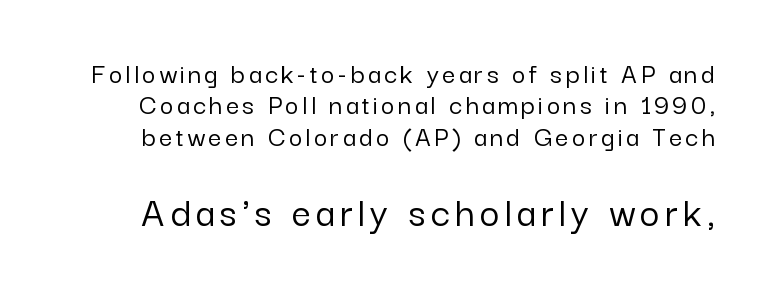
The face used here appears at its bigger size in the lower chunk. This sample uses an upright cut, with every glyph sitting square on the baseline. Regarding serifs, this sample does without them. You could not count columns in this text — the font is proportionally spaced. Line spacing here is tight.
